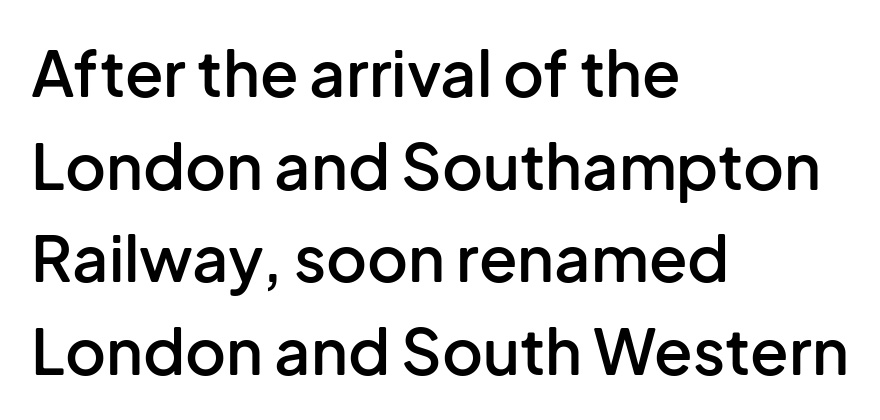
{"serif": "no", "italic": "no", "bold": "semi", "weight": "semibold", "width": "normal", "stroke_contrast": "low", "x_height": "medium", "monospaced": "no", "underline": "no", "align": "left", "line_spacing": "normal", "line_spacing_ratio": 1.47, "letter_spacing": "normal", "letter_spacing_em": 0.0, "glyph_px": 63}
